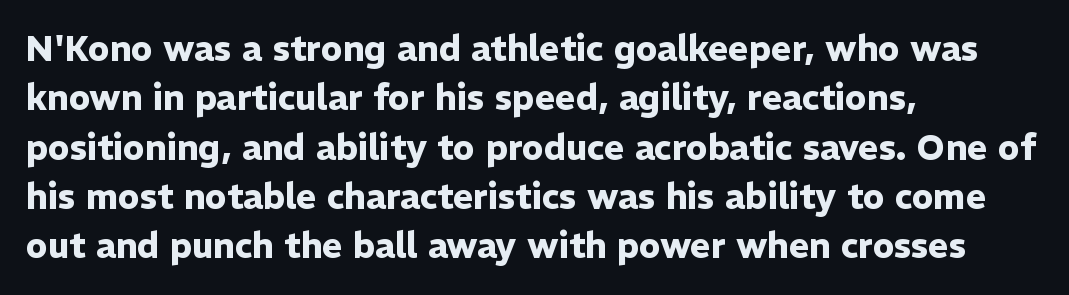
{"serif": "no", "italic": "no", "bold": "yes", "weight": "heavy", "width": "normal", "stroke_contrast": "low", "x_height": "medium", "monospaced": "no", "underline": "no", "align": "left", "line_spacing": "normal", "line_spacing_ratio": 1.41, "letter_spacing": "normal", "letter_spacing_em": 0.0, "glyph_px": 35}
